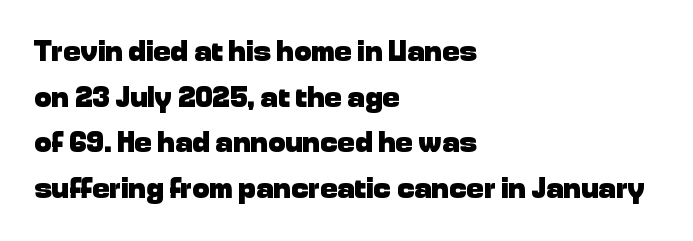
Q: Is the text bold? A: Yes.
Q: Is the text italic (slanted)? A: No, it is upright.
Q: Is the typeface a serif or a sans-serif typeface? A: Sans-serif.
Q: Is the text underlined? A: No.
Q: How is the paragraph aligned? A: Left-aligned.
Q: Is the spacing between letters normal or unusually wide? A: Normal.
Q: Is the spacing between lines tight, normal or loose? A: Normal.
Q: Width (condensed, normal, or wide)? A: Normal.
Q: Stroke contrast? A: Low.
Q: x-height? A: Medium.
Q: Monospaced? A: No.
